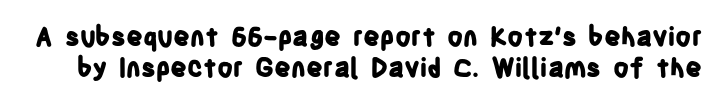
Q: Is the text bold? A: Yes.
Q: Is the text italic (slanted)? A: No, it is upright.
Q: Is the text underlined? A: No.
Q: Is the spacing between letters normal or unusually wide? A: Normal.
